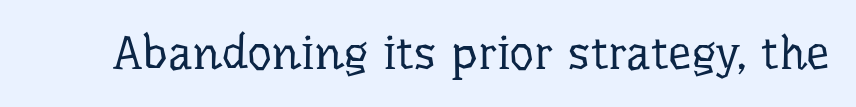
Q: Is the text bold? A: No.
Q: Is the text italic (slanted)? A: No, it is upright.
Q: Is the typeface a serif or a sans-serif typeface? A: Serif.
Q: Is the text underlined? A: No.
Q: Is the spacing between letters normal or unusually wide? A: Normal.
Q: Width (condensed, normal, or wide)? A: Normal.
Q: Stroke contrast? A: Low.
Q: x-height? A: Medium.
Q: Monospaced? A: No.
